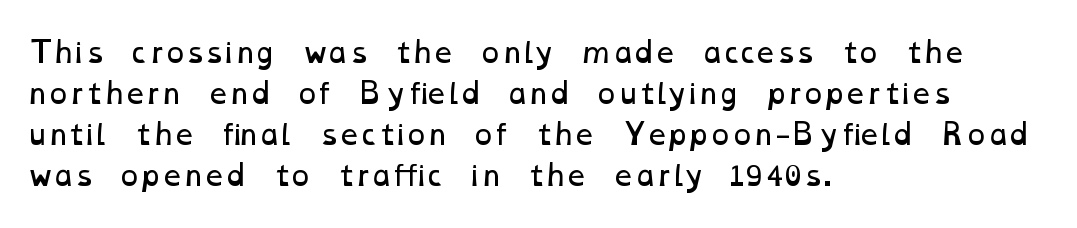
{"bold": "no", "weight": "regular", "width": "wide", "stroke_contrast": "low", "x_height": "medium", "monospaced": "no", "underline": "no", "align": "left", "line_spacing": "normal", "line_spacing_ratio": 1.47, "letter_spacing": "normal", "letter_spacing_em": 0.0, "glyph_px": 28}
